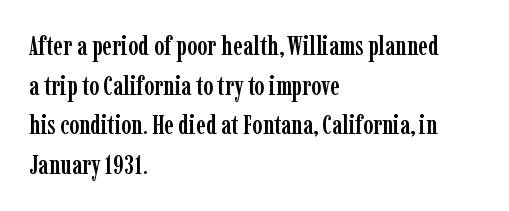
{"italic": "no", "underline": "no", "align": "left", "line_spacing": "normal", "line_spacing_ratio": 1.47, "letter_spacing": "normal", "letter_spacing_em": 0.0, "glyph_px": 27}
